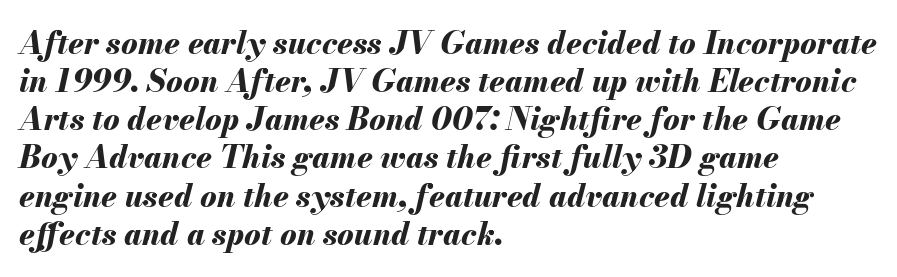
Emphasis by weight is at full strength: bold. Is this a fixed-width face? No — the glyphs have proportional, varying widths. Inter-character spacing is left at the font's built-in metrics. The gap between lines stays unmarked. The text carries the slant typical of an italic or oblique font.
